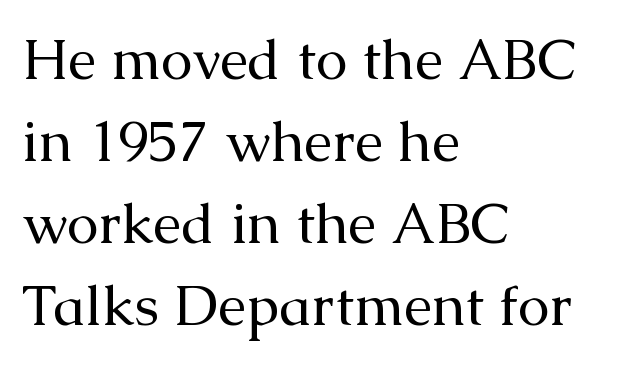
The image shows 57 px regular-weight serif type, upright; set left-aligned, normal line spacing (1.44x), normal letter spacing, not underlined; medium stroke contrast and a medium x-height.
